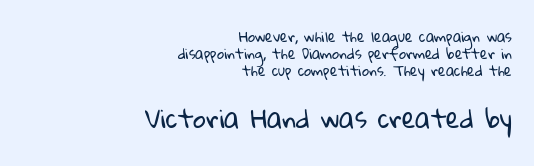
The image shows 25 px text type; set right-aligned, line spacing 1.2x, normal letter spacing, not underlined; the second (bottom) block is 1.79x larger.
